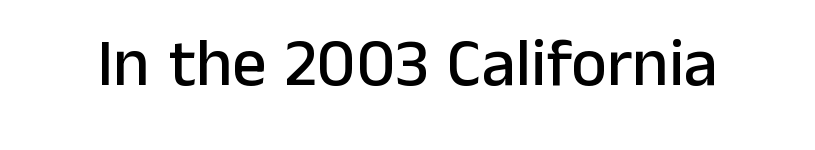
{"serif": "no", "italic": "no", "width": "normal", "stroke_contrast": "low", "x_height": "medium", "monospaced": "no", "underline": "no", "letter_spacing": "normal", "letter_spacing_em": 0.0, "glyph_px": 68}
